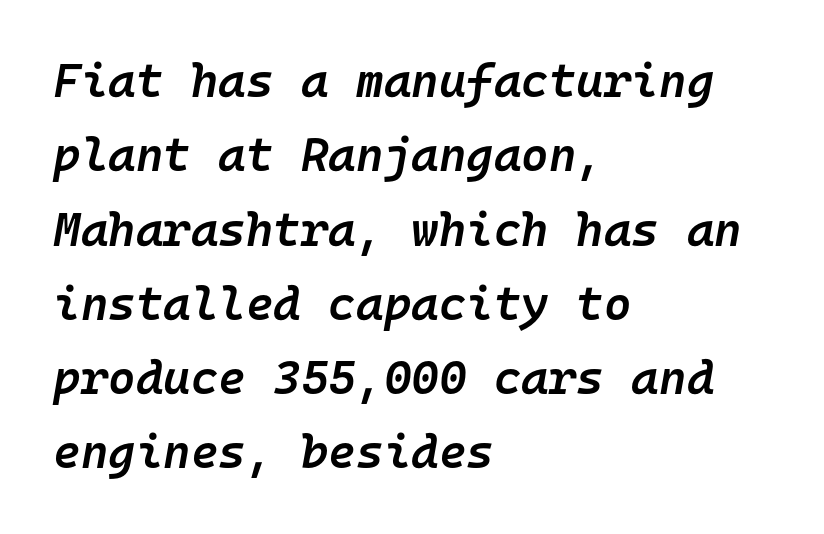
The image shows 47 px semibold type, italic (leaning right), monospaced; set left-aligned, normal line spacing (1.58x), normal letter spacing, not underlined; low stroke contrast and a medium x-height.
